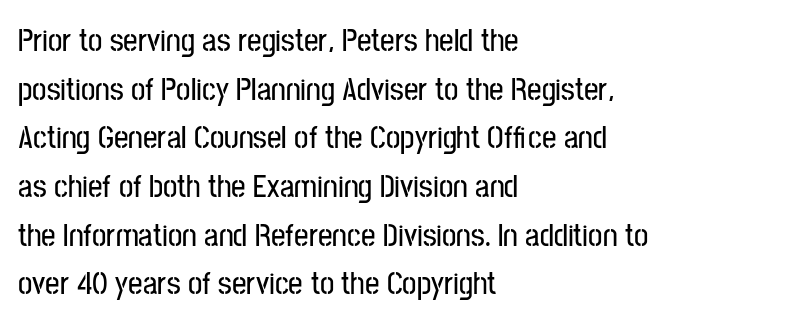
{"serif": "no", "italic": "no", "width": "condensed", "stroke_contrast": "low", "x_height": "medium", "monospaced": "no", "underline": "no", "align": "left", "line_spacing": "normal", "line_spacing_ratio": 1.52, "letter_spacing": "normal", "letter_spacing_em": 0.0, "glyph_px": 32}
